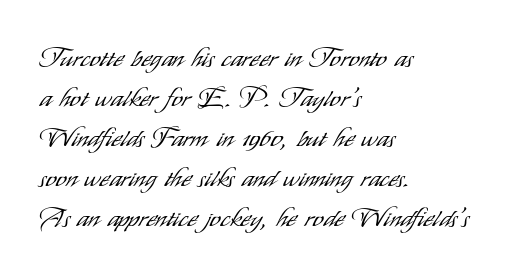
{"bold": "no", "underline": "no", "align": "left", "line_spacing": "normal", "line_spacing_ratio": 1.48, "letter_spacing": "normal", "letter_spacing_em": 0.0, "glyph_px": 27}
